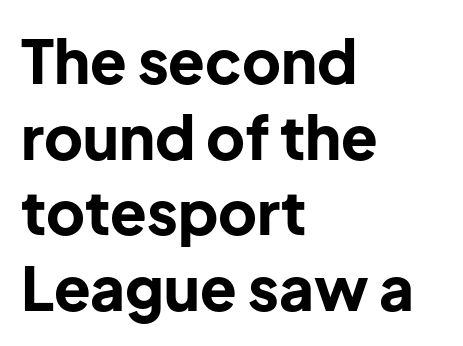
{"serif": "no", "italic": "no", "bold": "yes", "weight": "bold", "width": "normal", "stroke_contrast": "low", "x_height": "medium", "monospaced": "no", "underline": "no", "align": "left", "line_spacing": "normal", "line_spacing_ratio": 1.26, "letter_spacing": "normal", "letter_spacing_em": 0.0, "glyph_px": 60}
